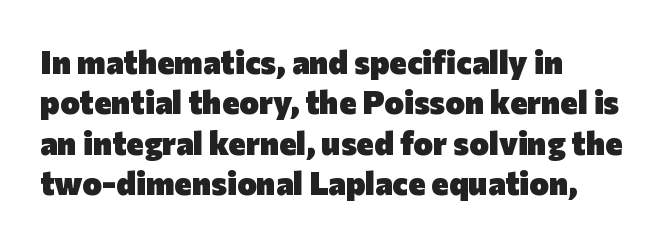
The image shows 33 px heavy sans-serif type, upright; set left-aligned, line spacing 1.22x, normal letter spacing, not underlined; low stroke contrast and a medium x-height.
